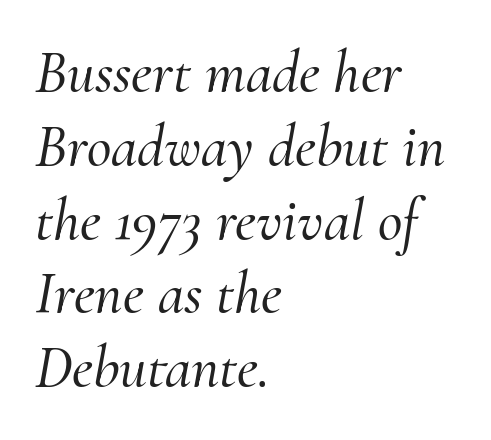
The image shows 60 px serif type, italic (leaning right); set left-aligned, line spacing 1.23x, normal letter spacing, not underlined; medium stroke contrast and a small x-height.
